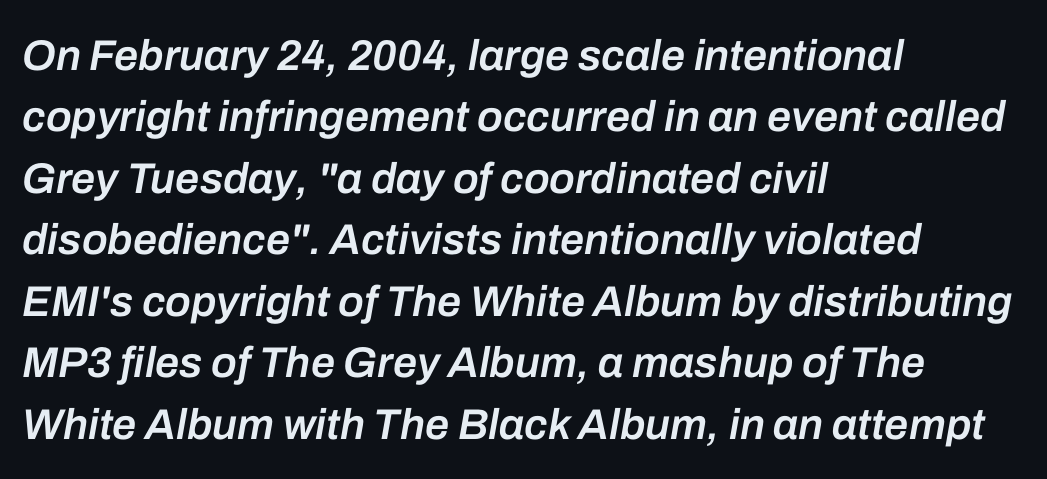
Q: Is the text bold? A: Semi-bold.
Q: Is the text italic (slanted)? A: Yes, it leans right by about 10 degrees.
Q: Is the text underlined? A: No.
Q: How is the paragraph aligned? A: Left-aligned.
Q: Is the spacing between letters normal or unusually wide? A: Normal.
Q: Is the spacing between lines tight, normal or loose? A: Normal.
Q: Width (condensed, normal, or wide)? A: Normal.
Q: Stroke contrast? A: Low.
Q: x-height? A: Medium.
Q: Monospaced? A: No.
